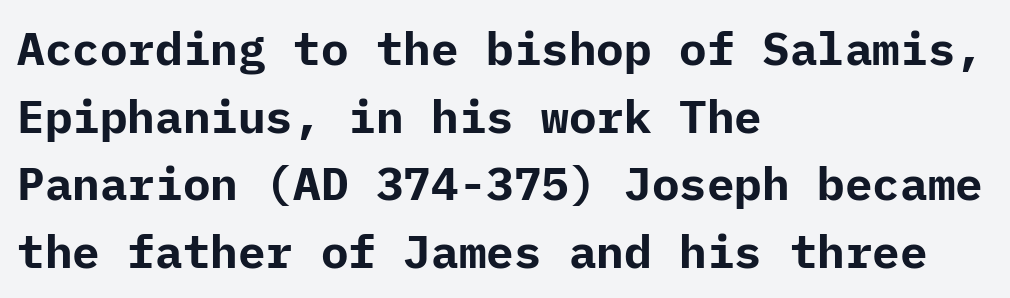
Chunky letters — that's bold for sure. The font family rendered here belongs to the sans-serif group. Vertical spacing — default. Notice how the passage keeps a crisp vertical edge on the left only. A typesetter would call this zero additional tracking. The words here are not underlined.
